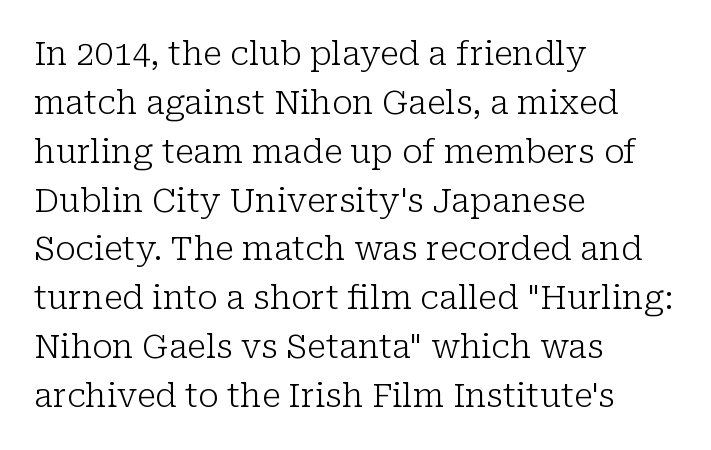
Q: Is the text bold? A: No.
Q: Is the text italic (slanted)? A: No, it is upright.
Q: Is the typeface a serif or a sans-serif typeface? A: Serif.
Q: Is the text underlined? A: No.
Q: How is the paragraph aligned? A: Left-aligned.
Q: Is the spacing between letters normal or unusually wide? A: Normal.
Q: Is the spacing between lines tight, normal or loose? A: Normal.
Q: Width (condensed, normal, or wide)? A: Normal.
Q: Stroke contrast? A: Low.
Q: x-height? A: Medium.
Q: Monospaced? A: No.
